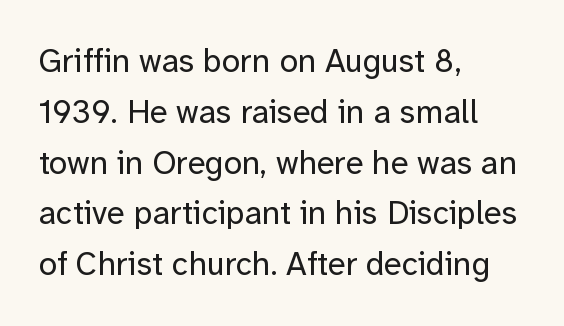
Decoration check: the copy has no underline. Inter-character spacing is left at the font's built-in metrics. A light-to-regular cut is what we see here. Letterform terminals end flat and unadorned throughout the passage. The rendering uses a moderate line-height, typical for paragraphs.
